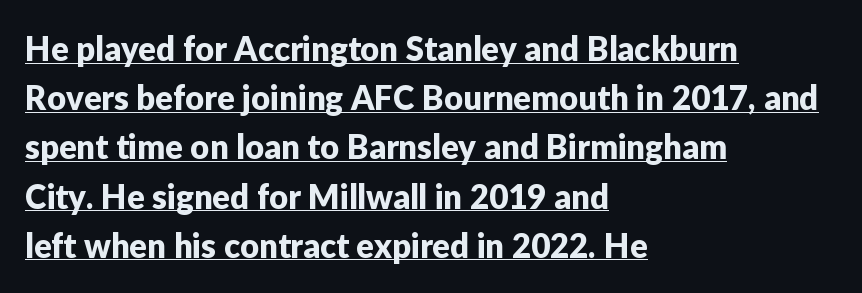
Q: Is the text italic (slanted)? A: No, it is upright.
Q: Is the typeface a serif or a sans-serif typeface? A: Sans-serif.
Q: Is the text underlined? A: Yes.
Q: How is the paragraph aligned? A: Left-aligned.
Q: Is the spacing between letters normal or unusually wide? A: Normal.
Q: Is the spacing between lines tight, normal or loose? A: Normal.
Q: Width (condensed, normal, or wide)? A: Normal.
Q: Stroke contrast? A: Low.
Q: x-height? A: Medium.
Q: Monospaced? A: No.
